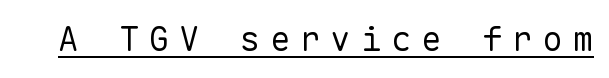
The image shows 34 px regular-weight sans-serif type, upright, monospaced; set unusually wide letter spacing (+0.29 em), underlined; low stroke contrast and a medium x-height.
